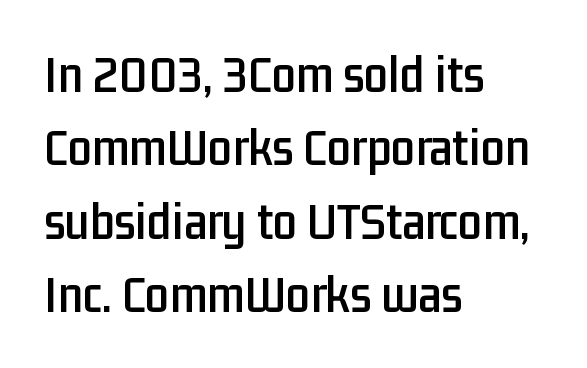
{"serif": "no", "italic": "no", "width": "condensed", "stroke_contrast": "low", "x_height": "medium", "monospaced": "no", "underline": "no", "align": "left", "line_spacing": "normal", "line_spacing_ratio": 1.36, "letter_spacing": "normal", "letter_spacing_em": 0.0, "glyph_px": 54}
